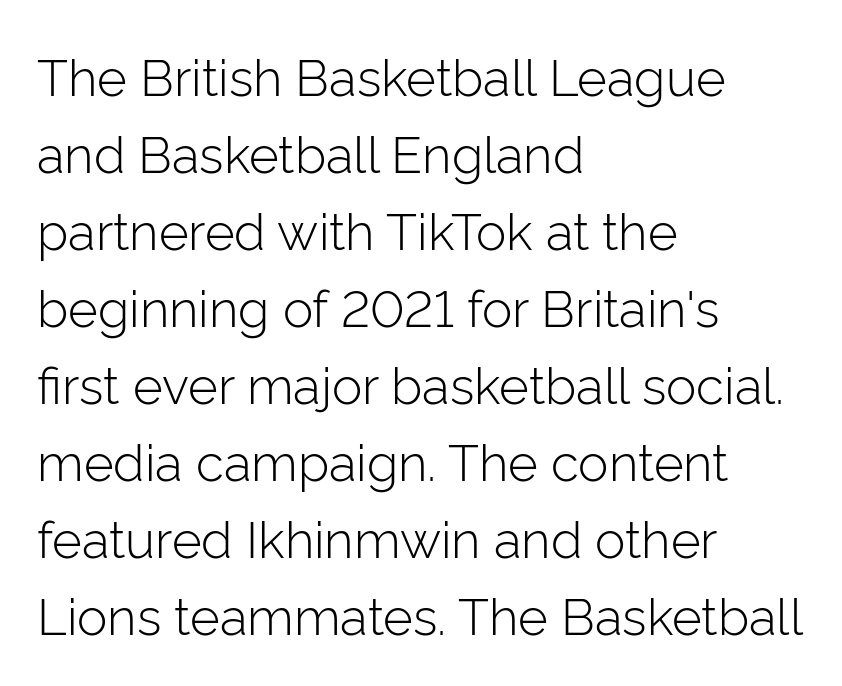
The image shows 51 px light sans-serif type, upright; set left-aligned, normal line spacing (1.51x), normal letter spacing, not underlined; low stroke contrast and a medium x-height.
